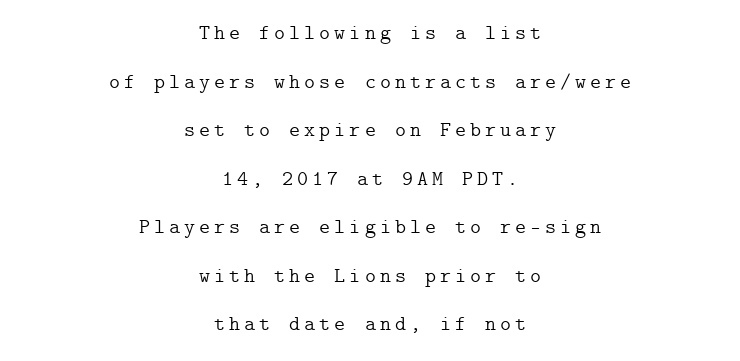
The image shows 21 px text type, upright; set centered, loose line spacing (2.31x), not underlined.
